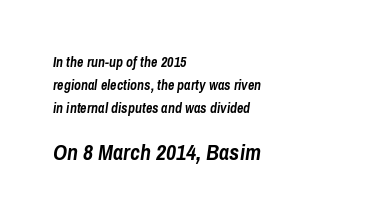
The image shows 22 px bold type, italic (leaning right); set left-aligned, normal line spacing (1.63x), normal letter spacing, not underlined; the second (bottom) block is 1.57x larger.
